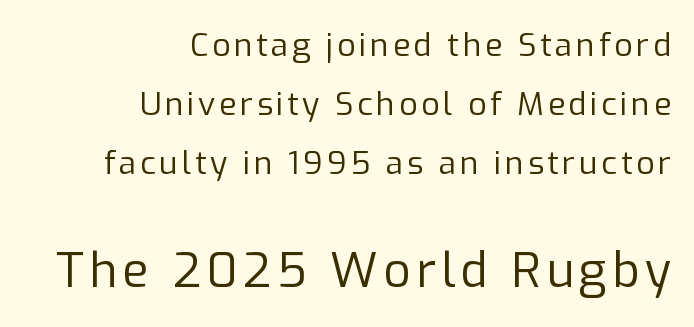
Is the lower block the larger one? Yes — the lower block carries the bigger type. The specimen reads as upright at a glance. Grotesque or geometric, the face here clearly has no serifs. Weight: regular or lighter. Here the designer chose a conventional face with non-uniform glyph widths. The baseline area is clear.
